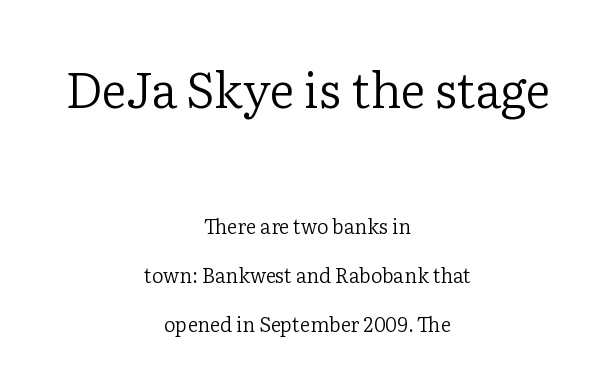
{"serif": "yes", "italic": "no", "bold": "no", "weight": "regular", "width": "normal", "stroke_contrast": "low", "x_height": "medium", "monospaced": "no", "underline": "no", "align": "center", "line_spacing": "loose", "line_spacing_ratio": 2.46, "letter_spacing": "normal", "letter_spacing_em": 0.0, "larger_block": "first", "size_ratio": 2.45, "glyph_px": 49}
